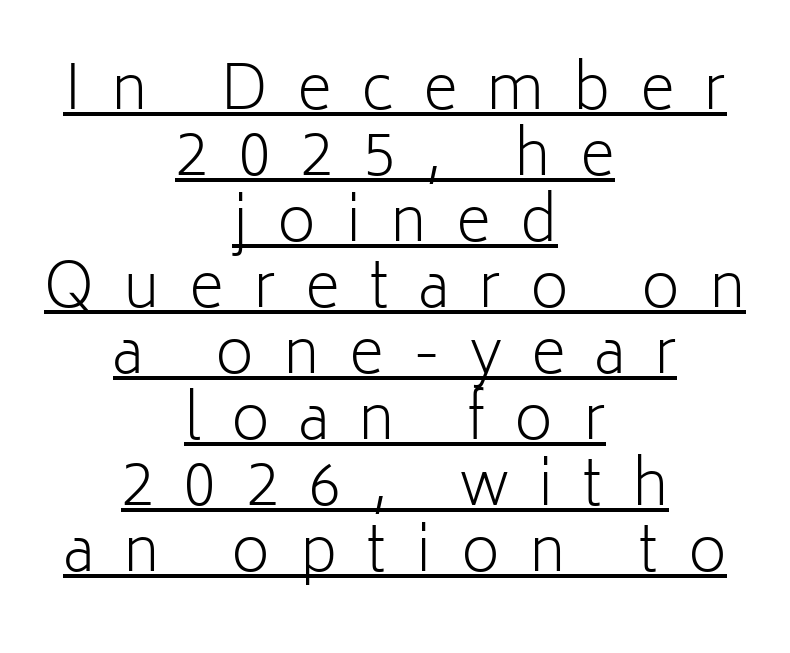
{"serif": "no", "italic": "no", "bold": "no", "weight": "light", "width": "normal", "stroke_contrast": "low", "x_height": "medium", "monospaced": "no", "underline": "yes", "align": "center", "line_spacing": "tight", "line_spacing_ratio": 1.1, "letter_spacing": "wide", "letter_spacing_em": 0.49, "glyph_px": 60}
